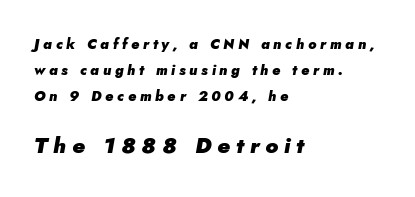
The image shows 22 px bold type, italic (leaning right); set left-aligned, line spacing 1.85x, unusually wide letter spacing (+0.27 em), not underlined; the second (bottom) block is 1.57x larger.
